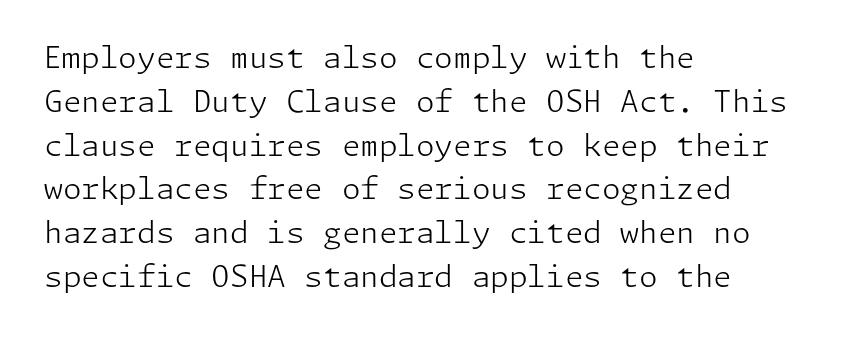
The image shows 30 px light sans-serif type, upright; set left-aligned, normal line spacing (1.46x), normal letter spacing, not underlined; low stroke contrast and a medium x-height.
